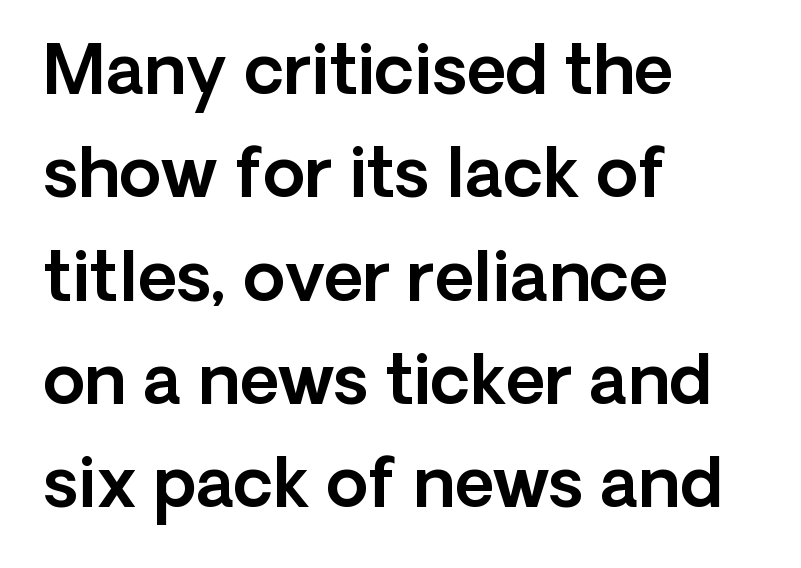
Q: Is the text italic (slanted)? A: No, it is upright.
Q: Is the typeface a serif or a sans-serif typeface? A: Sans-serif.
Q: Is the text underlined? A: No.
Q: How is the paragraph aligned? A: Left-aligned.
Q: Is the spacing between letters normal or unusually wide? A: Normal.
Q: Is the spacing between lines tight, normal or loose? A: Normal.
Q: Width (condensed, normal, or wide)? A: Normal.
Q: x-height? A: Medium.
Q: Monospaced? A: No.
